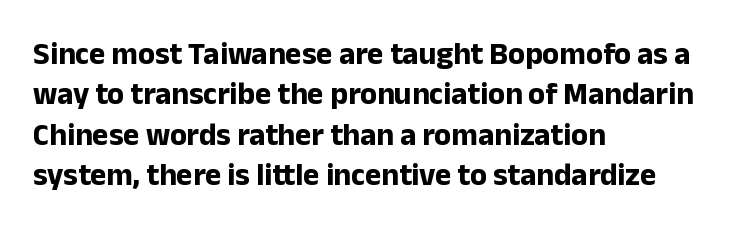
The image shows 31 px bold sans-serif type, upright; set left-aligned, normal line spacing (1.3x), normal letter spacing, not underlined; low stroke contrast and a medium x-height.
